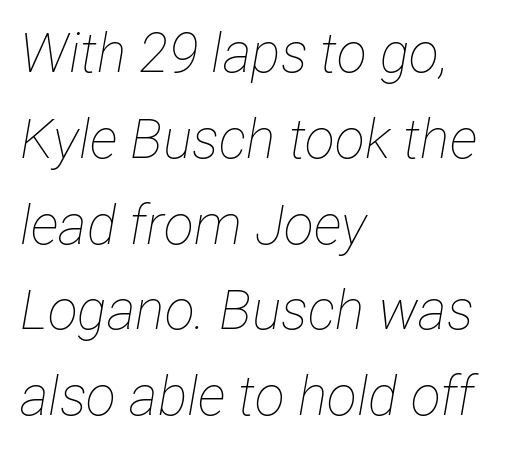
{"italic": "yes", "lean": "right", "slant_degrees": 12, "bold": "no", "weight": "thin", "width": "condensed", "stroke_contrast": "low", "x_height": "medium", "monospaced": "no", "underline": "no", "align": "left", "line_spacing": "normal", "line_spacing_ratio": 1.56, "letter_spacing": "normal", "letter_spacing_em": 0.0, "glyph_px": 55}
